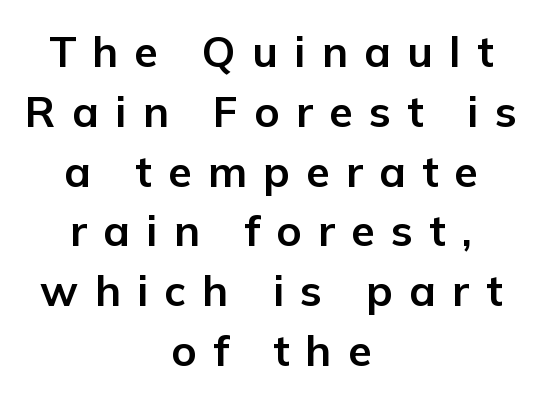
Compared with a flush-left layout, this one balances lines on the center instead. Each letter's strokes conclude bluntly, with no projecting serifs. Every stem runs plumb, perpendicular to the baseline. The words here are not underlined. Set as a true bold cut, around the 700 mark. The passage shown is typed in a proportional face where columns would drift.
